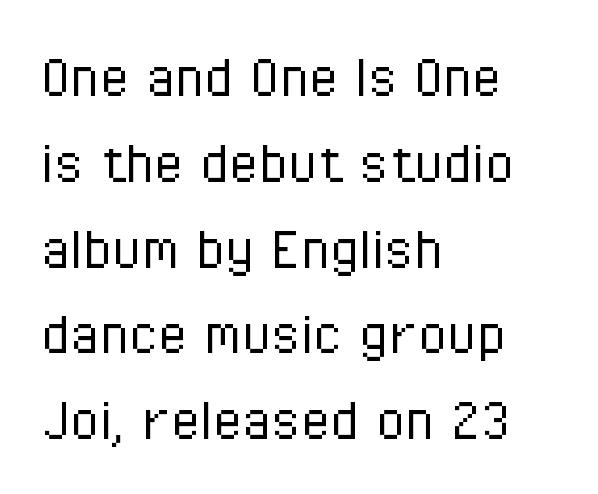
Q: Is the text bold? A: No.
Q: Is the text italic (slanted)? A: No, it is upright.
Q: Is the typeface a serif or a sans-serif typeface? A: Sans-serif.
Q: Is the text underlined? A: No.
Q: How is the paragraph aligned? A: Left-aligned.
Q: Is the spacing between letters normal or unusually wide? A: Normal.
Q: Is the spacing between lines tight, normal or loose? A: Normal.
Q: Width (condensed, normal, or wide)? A: Condensed.
Q: Stroke contrast? A: Low.
Q: x-height? A: Medium.
Q: Monospaced? A: No.
